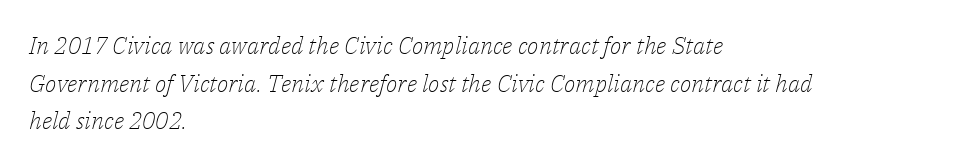
Q: Is the text bold? A: No.
Q: Is the text italic (slanted)? A: Yes, it leans right by about 14 degrees.
Q: Is the text underlined? A: No.
Q: How is the paragraph aligned? A: Left-aligned.
Q: Is the spacing between letters normal or unusually wide? A: Normal.
Q: Is the spacing between lines tight, normal or loose? A: Normal.
